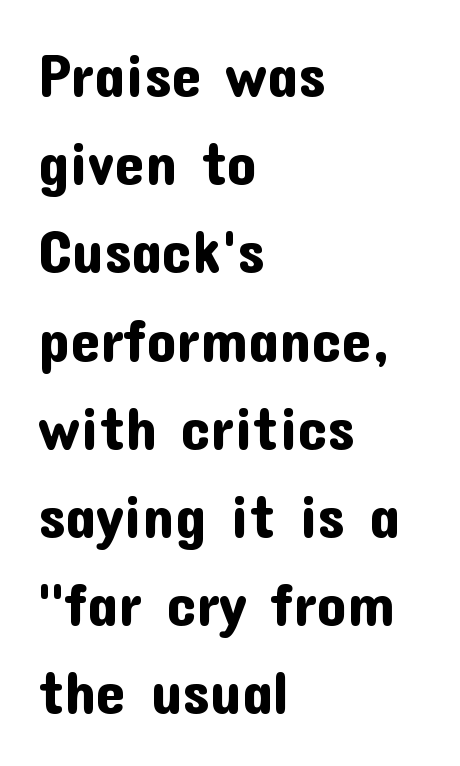
{"serif": "no", "italic": "no", "width": "normal", "stroke_contrast": "low", "x_height": "medium", "monospaced": "no", "underline": "no", "align": "left", "line_spacing": "normal", "line_spacing_ratio": 1.47, "letter_spacing": "normal", "letter_spacing_em": 0.0, "glyph_px": 60}
